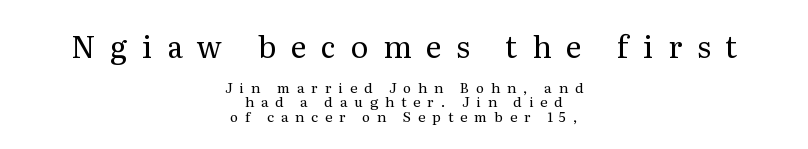
Alignment: centered. These two chunks differ in scale, with the top chunk taking the larger measure. Think of a printed novel: that variable character pitch is what you see here. Horizontal bands of white between lines are thin slivers. No heavy texture on the line: the type isn't bold. Every stem runs plumb, perpendicular to the baseline.
